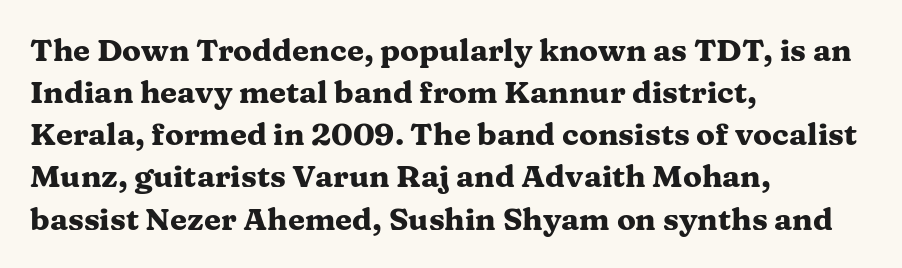
Q: Is the text bold? A: Yes.
Q: Is the text italic (slanted)? A: No, it is upright.
Q: Is the typeface a serif or a sans-serif typeface? A: Serif.
Q: Is the text underlined? A: No.
Q: How is the paragraph aligned? A: Left-aligned.
Q: Is the spacing between letters normal or unusually wide? A: Normal.
Q: Is the spacing between lines tight, normal or loose? A: Normal.
Q: Width (condensed, normal, or wide)? A: Wide.
Q: Stroke contrast? A: Medium.
Q: x-height? A: Medium.
Q: Monospaced? A: No.
